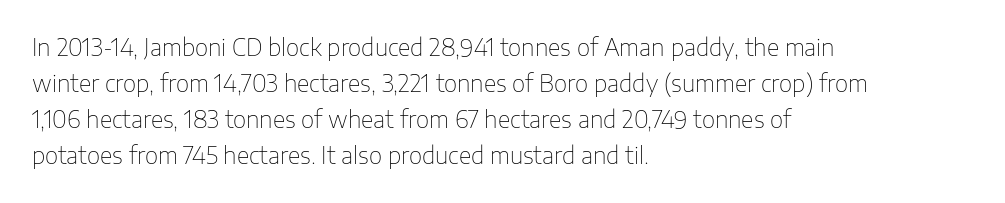
Q: Is the text bold? A: No.
Q: Is the text italic (slanted)? A: No, it is upright.
Q: Is the text underlined? A: No.
Q: How is the paragraph aligned? A: Left-aligned.
Q: Is the spacing between letters normal or unusually wide? A: Normal.
Q: Is the spacing between lines tight, normal or loose? A: Normal.
